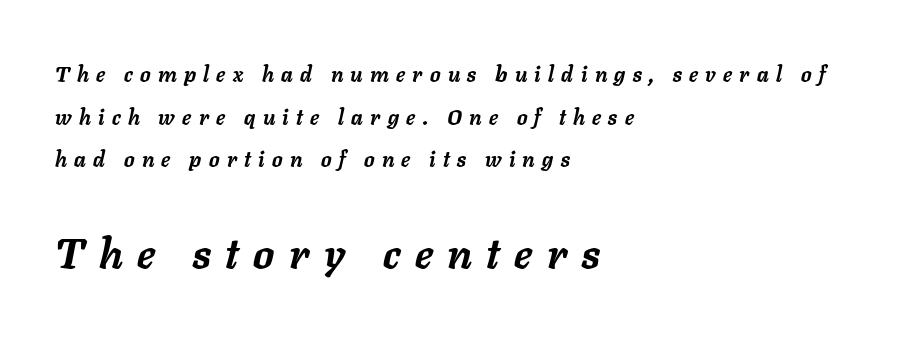
Caption: upper text group reduced, lower text group enlarged. The glyphs look as if they've been sheared to an angle. Character widths vary here, with narrow letters taking less room than wide ones. The leading is generous, giving the passage an open texture. Typesetter's note: full bold, strokes at maximum text heaviness. Descenders hang freely into open space.
